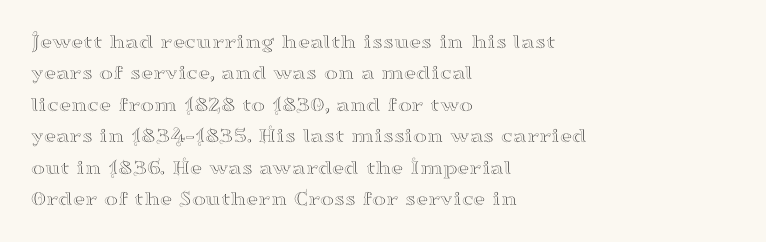
Unmarked baselines from the first word to the last. Every character sits straight up, as roman type does. The lines in this sample share a left origin and differ only in where they stop. Summary of vertical rhythm: regular, with standard interline spacing. Inter-character spacing is left at the font's built-in metrics.
